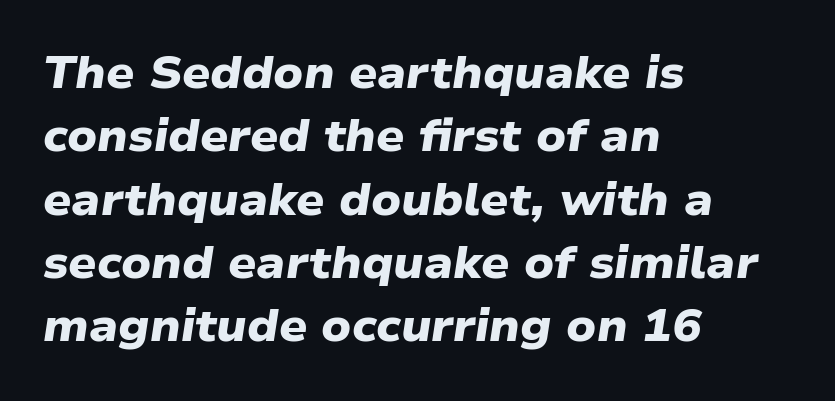
{"serif": "no", "bold": "yes", "weight": "heavy", "width": "wide", "stroke_contrast": "low", "x_height": "medium", "monospaced": "no", "underline": "no", "align": "left", "line_spacing": "normal", "line_spacing_ratio": 1.44, "letter_spacing": "normal", "letter_spacing_em": 0.0, "glyph_px": 44}
